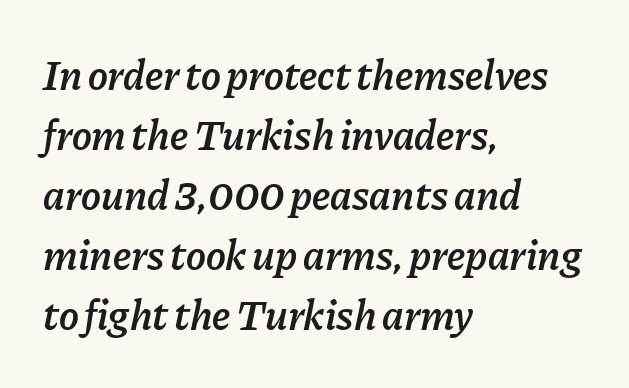
{"italic": "yes", "lean": "right", "slant_degrees": 11, "bold": "semi", "weight": "semibold", "width": "normal", "stroke_contrast": "low", "x_height": "medium", "monospaced": "no", "underline": "no", "align": "left", "line_spacing": "normal", "line_spacing_ratio": 1.43, "letter_spacing": "normal", "letter_spacing_em": 0.0, "glyph_px": 42}
